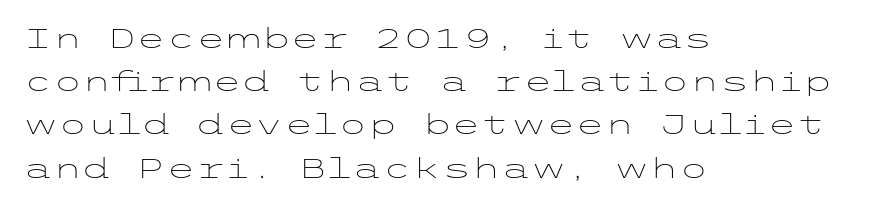
Posture: straight, roman, zero tilt. Notice how descenders clear the ascenders below comfortably — that's standard leading. Visually the block forms a straight wall on the left and a jagged coastline on the right. Descenders hang freely into open space. The type is set solid horizontally, with unmodified tracking. Heft: none added — not bold.
